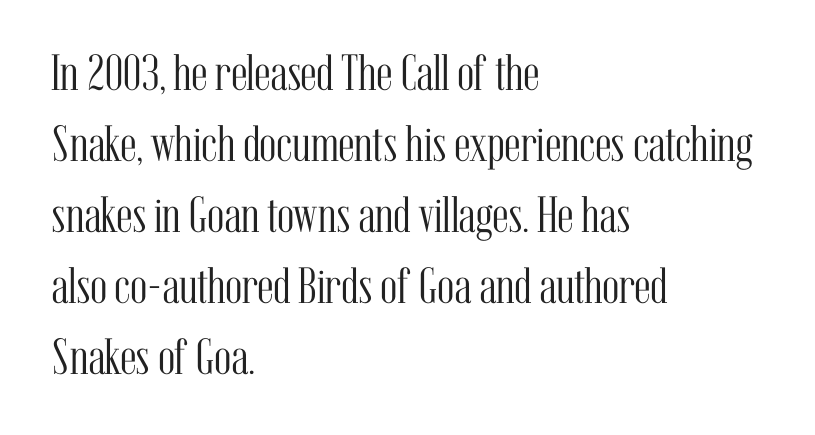
{"serif": "yes", "italic": "no", "bold": "no", "weight": "light", "width": "condensed", "stroke_contrast": "medium", "x_height": "medium", "monospaced": "no", "underline": "no", "align": "left", "line_spacing": "normal", "line_spacing_ratio": 1.39, "letter_spacing": "normal", "letter_spacing_em": 0.0, "glyph_px": 51}
